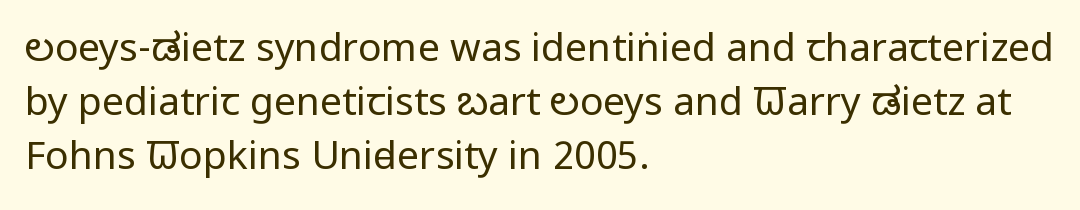
{"serif": "no", "italic": "no", "bold": "no", "weight": "regular", "width": "condensed", "stroke_contrast": "low", "x_height": "large", "monospaced": "no", "underline": "no", "align": "left", "line_spacing": "normal", "line_spacing_ratio": 1.38, "letter_spacing": "normal", "letter_spacing_em": 0.0, "glyph_px": 39}
